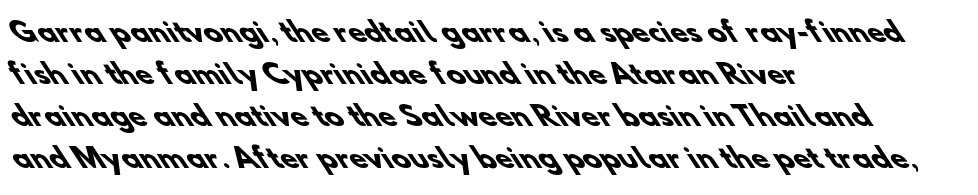
The image shows 27 px bold type; set left-aligned, normal line spacing (1.55x), normal letter spacing, not underlined.
